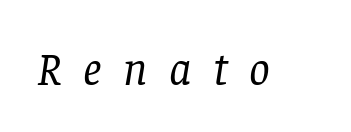
The font is comparable to plain body text, perhaps lighter. Style check: oblique. Do the characters align in a grid? No, the font is proportional. The rendering inserts visible extra space after every character. Bare-footed words on every line.
